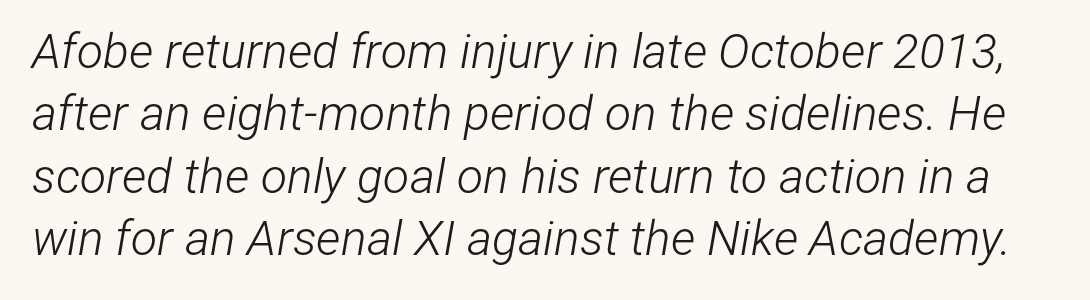
The image shows 48 px light, condensed type, italic (leaning right); set normal line spacing (1.3x), normal letter spacing, not underlined; low stroke contrast and a medium x-height.
